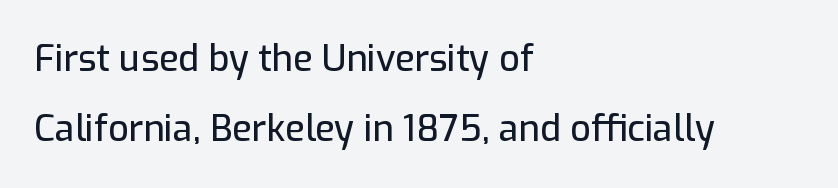
{"serif": "no", "italic": "no", "width": "normal", "stroke_contrast": "low", "x_height": "medium", "monospaced": "no", "underline": "no", "align": "left", "line_spacing": "loose", "line_spacing_ratio": 1.95, "letter_spacing": "normal", "letter_spacing_em": 0.0, "glyph_px": 36}
